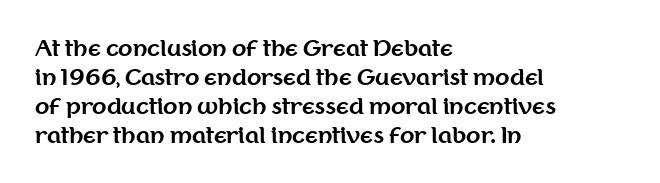
{"italic": "no", "bold": "yes", "underline": "no", "align": "left", "line_spacing": "normal", "line_spacing_ratio": 1.38, "letter_spacing": "normal", "letter_spacing_em": 0.0, "glyph_px": 21}
